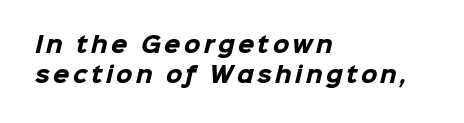
Q: Is the text bold? A: Yes.
Q: Is the text underlined? A: No.
Q: How is the paragraph aligned? A: Left-aligned.
Q: Is the spacing between lines tight, normal or loose? A: Normal.
